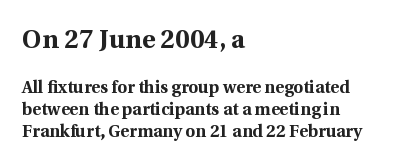
The image shows 26 px bold type, upright; set left-aligned, normal line spacing (1.28x), normal letter spacing, not underlined; the first (top) block is 1.53x larger.
